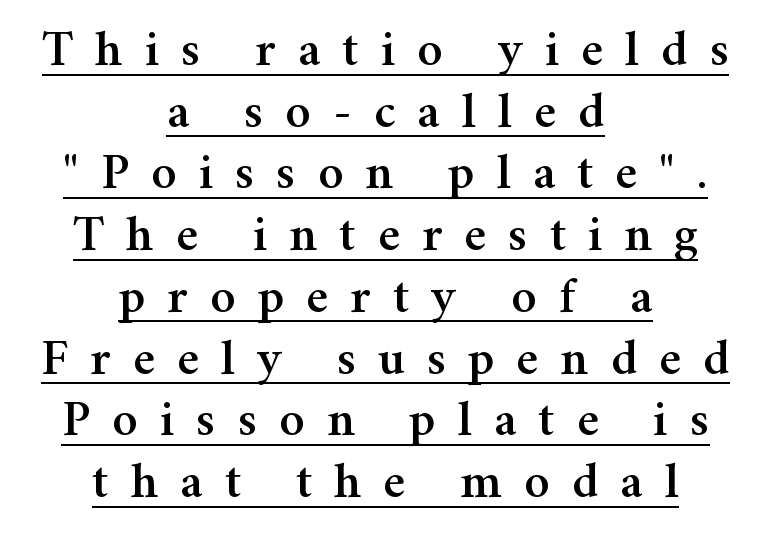
The image shows 51 px serif type, upright; set centered, line spacing 1.21x, unusually wide letter spacing (+0.43 em), underlined; medium stroke contrast and a medium x-height.
